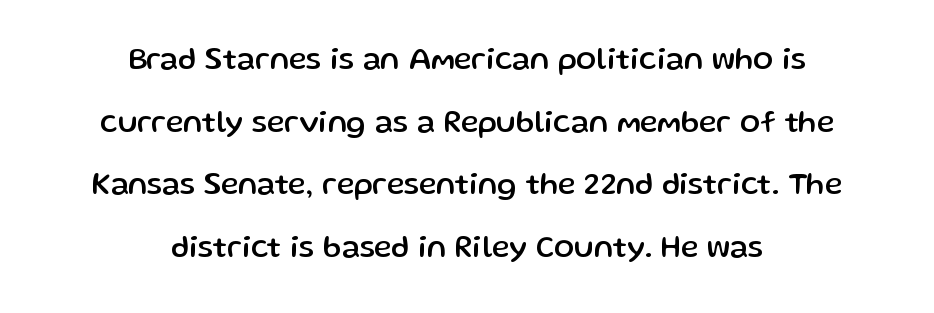
Q: Is the text italic (slanted)? A: No, it is upright.
Q: Is the typeface a serif or a sans-serif typeface? A: Sans-serif.
Q: Is the text underlined? A: No.
Q: How is the paragraph aligned? A: Centered.
Q: Is the spacing between letters normal or unusually wide? A: Normal.
Q: Is the spacing between lines tight, normal or loose? A: Loose.
Q: Width (condensed, normal, or wide)? A: Normal.
Q: Stroke contrast? A: Low.
Q: x-height? A: Medium.
Q: Monospaced? A: No.
